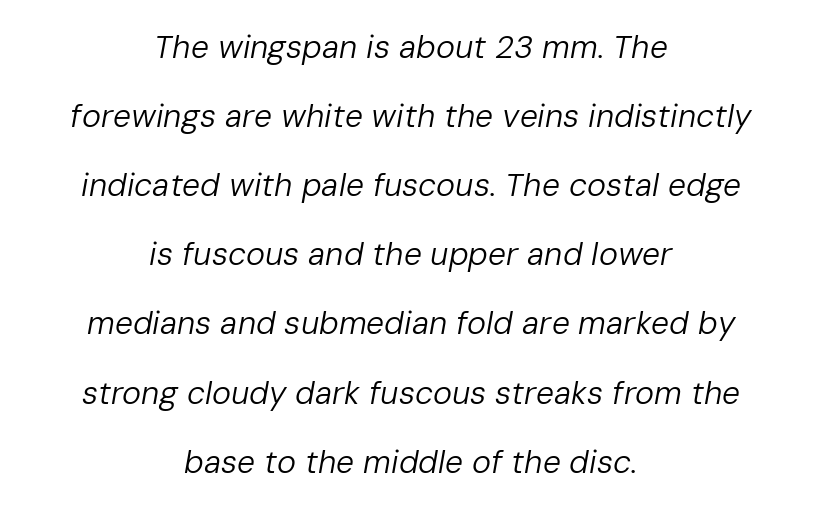
The lettering tilts uniformly, giving the passage an italic look. The typeface has the unassuming heft of standard copy or less. The letters advance in unequal steps, a hallmark of proportional type. Descender tails drop into unmarked territory.
